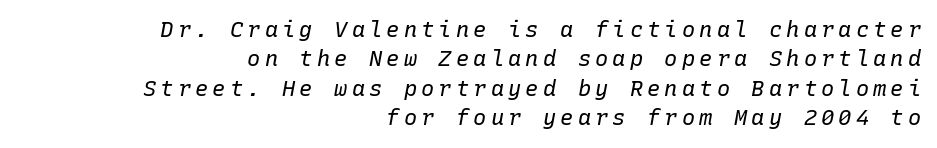
Every character sits at an angle, as italics do. Layout note: lines flush right. Plain, unruled lines of type. The designer left line spacing at the default.
